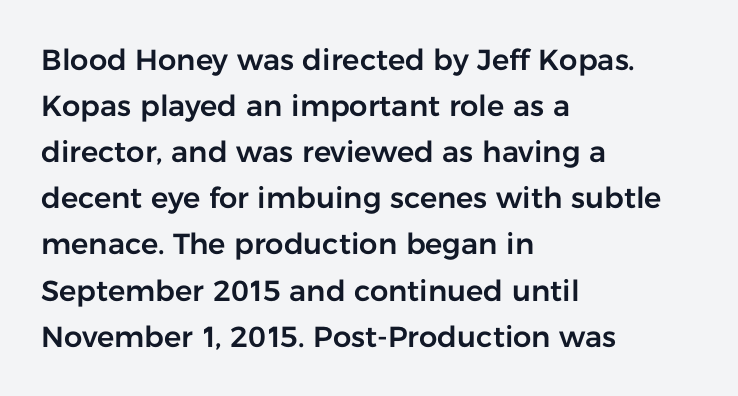
The image shows 29 px sans-serif type, upright; set left-aligned, normal line spacing (1.59x), normal letter spacing, not underlined; low stroke contrast and a medium x-height.
